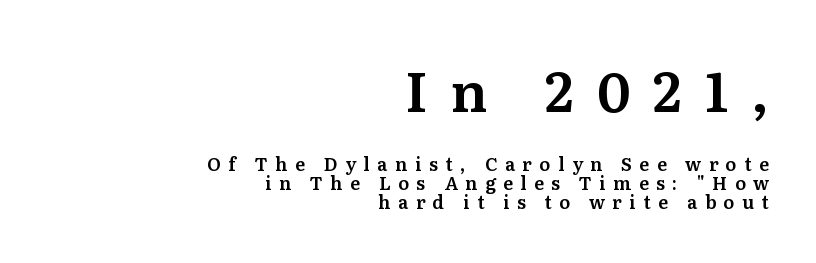
The image shows 55 px serif type, upright; set right-aligned, tight line spacing (1.06x), unusually wide letter spacing (+0.42 em), not underlined; the first (top) block is 3.06x larger; medium stroke contrast and a medium x-height.
